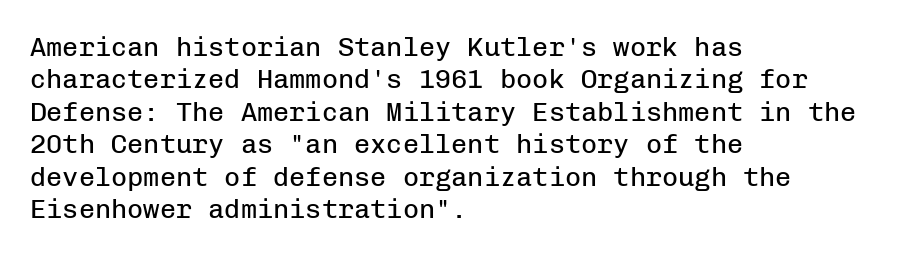
The image shows 27 px text type, upright; set left-aligned, line spacing 1.2x, normal letter spacing, not underlined.
